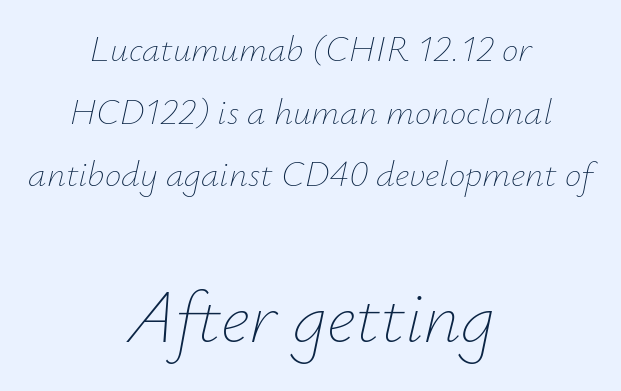
Which margin do the lines hug? Neither — every line sits in the middle. Each new line begins a customary step beneath the previous one. Do the characters align in a grid? No, the font is proportional. Style check: oblique. The area under the type is left untouched.
